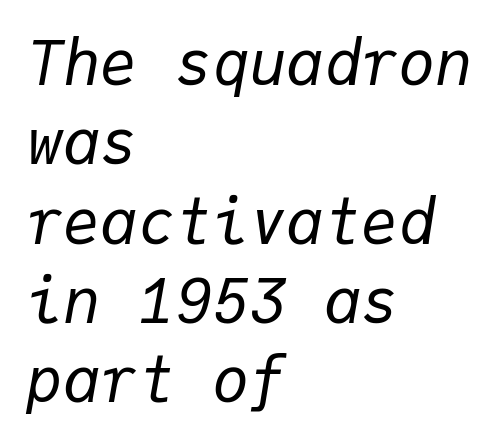
The image shows 62 px regular-weight type, italic (leaning right), monospaced; set left-aligned, normal line spacing (1.28x), normal letter spacing, not underlined; low stroke contrast and a medium x-height.
